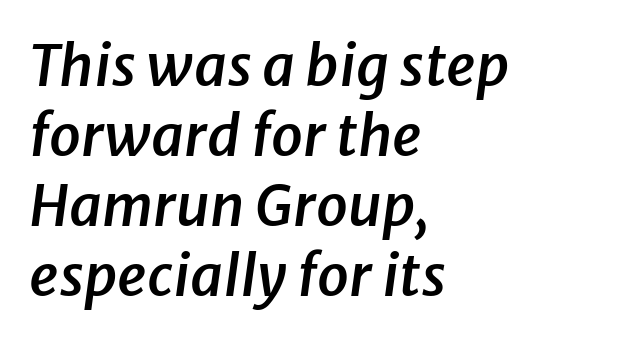
Q: Is the text bold? A: Semi-bold.
Q: Is the text italic (slanted)? A: Yes, it leans right by about 8 degrees.
Q: Is the text underlined? A: No.
Q: How is the paragraph aligned? A: Left-aligned.
Q: Is the spacing between letters normal or unusually wide? A: Normal.
Q: Width (condensed, normal, or wide)? A: Normal.
Q: Stroke contrast? A: Low.
Q: x-height? A: Medium.
Q: Monospaced? A: No.
